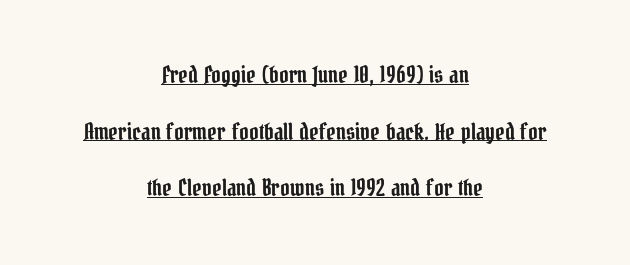
{"italic": "no", "underline": "yes", "align": "center", "line_spacing": "loose", "line_spacing_ratio": 2.46, "letter_spacing": "normal", "letter_spacing_em": 0.0, "glyph_px": 23}
